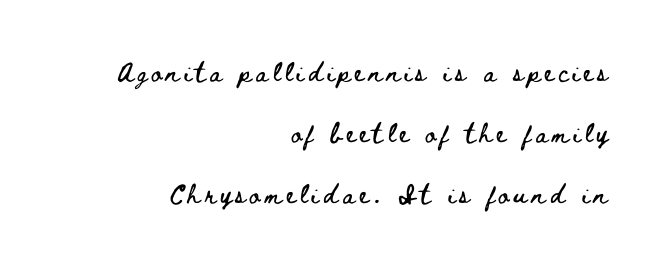
Is the block centered? No — it sits flush against the right margin. Quick note: underline off. Leading: increased.
